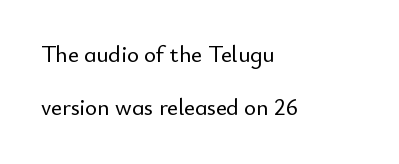
In terms of posture, this sample is upright. Short and long lines alike share a common starting point at left. Nobody drew a line under any word here. Quick note: interline space is abundant. You could call the tracking neutral — neither tight nor loose.
